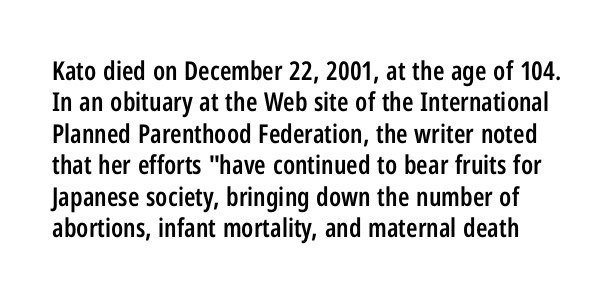
Q: Is the text bold? A: Semi-bold.
Q: Is the text italic (slanted)? A: No, it is upright.
Q: Is the text underlined? A: No.
Q: Is the spacing between letters normal or unusually wide? A: Normal.
